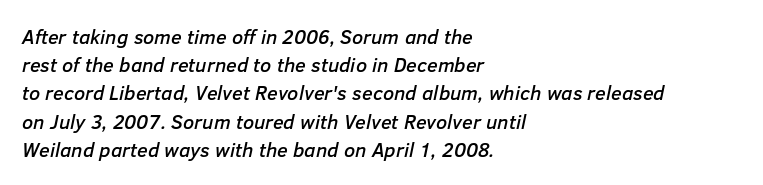
{"italic": "yes", "lean": "right", "slant_degrees": 12, "underline": "no", "align": "left", "line_spacing": "normal", "line_spacing_ratio": 1.41, "letter_spacing": "normal", "letter_spacing_em": 0.0, "glyph_px": 20}
